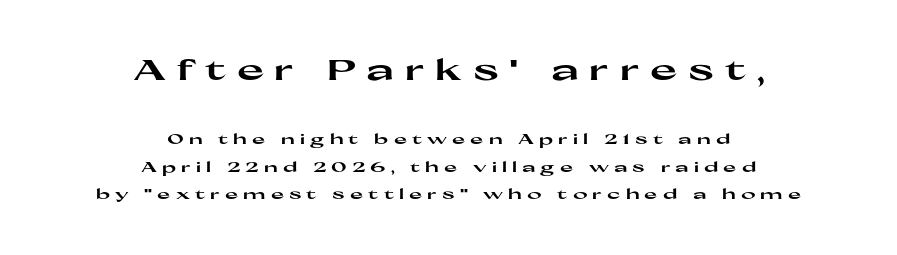
Substantial extra tracking has been applied to these lines. The face used here is a sans, in the tradition of grotesques and geometrics. It's the straight-up-and-down kind of type. Think of a printed novel: that variable character pitch is what you see here. Character size in the leading block exceeds that of the trailing block. Words float on clear page, feet unadorned.
